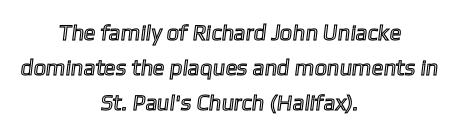
You could call the tracking neutral — neither tight nor loose. The leading is moderate, giving the passage an even texture. Underline: absent. Teacher's note: observe the equal gaps on both sides — that is centered alignment.
